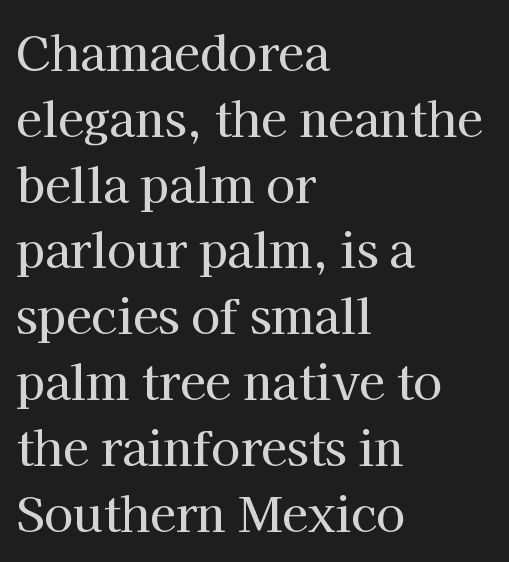
The image shows 47 px serif type, upright; set left-aligned, normal line spacing (1.4x), normal letter spacing, not underlined; high stroke contrast and a medium x-height.
